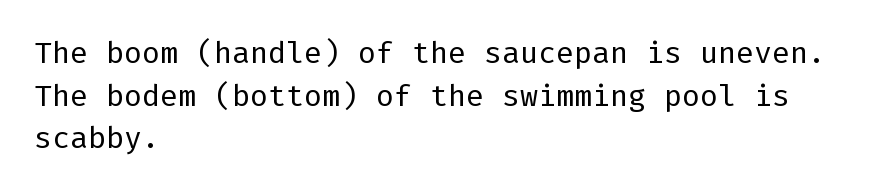
Is this a heavy cut? Hardly; it is regular or lighter. Serifs: no, the terminals of the letterforms are clean. Descenders are the only things crossing below the line. The tracking reads as untouched default to a designer's eye.
